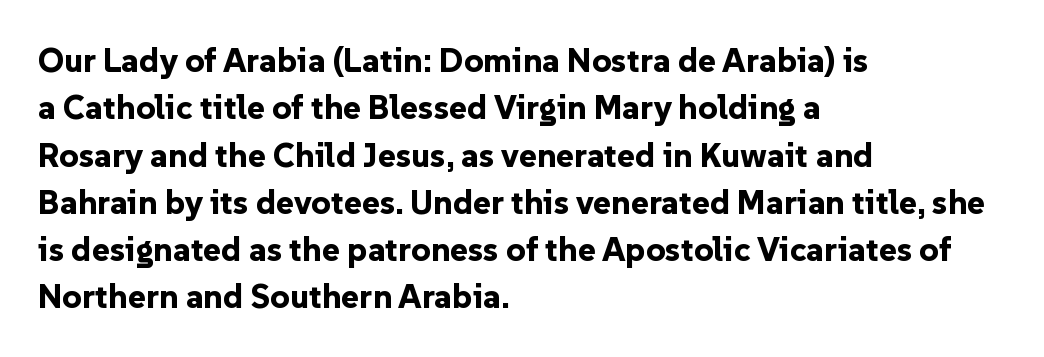
The lines are quadded left. Lines of text with bare space underneath. This rendering leaves character spacing at its baseline value. Ordinary non-slanted type is in use. I'd call this a sans setting — the letters go barefoot.
